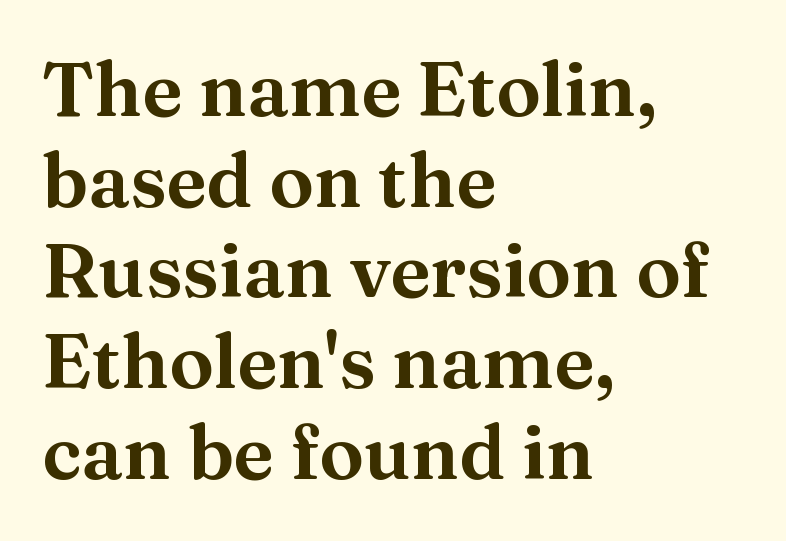
Q: Is the text italic (slanted)? A: No, it is upright.
Q: Is the typeface a serif or a sans-serif typeface? A: Serif.
Q: Is the text underlined? A: No.
Q: How is the paragraph aligned? A: Left-aligned.
Q: Is the spacing between letters normal or unusually wide? A: Normal.
Q: Width (condensed, normal, or wide)? A: Normal.
Q: Stroke contrast? A: Medium.
Q: x-height? A: Medium.
Q: Monospaced? A: No.
